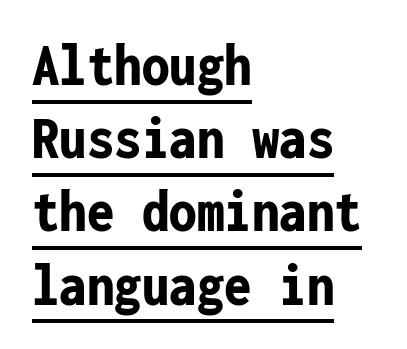
{"serif": "no", "italic": "no", "bold": "yes", "weight": "bold", "width": "condensed", "stroke_contrast": "low", "x_height": "medium", "monospaced": "yes", "underline": "yes", "align": "left", "line_spacing_ratio": 1.2, "letter_spacing": "normal", "letter_spacing_em": 0.0, "glyph_px": 61}
